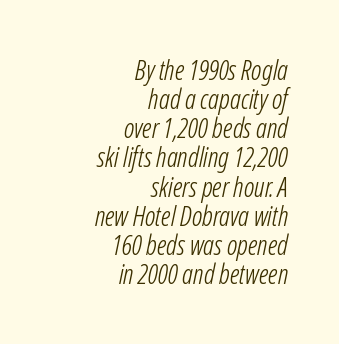
The image shows 27 px text type, italic (leaning right); set right-aligned, tight line spacing (1.08x), normal letter spacing, not underlined.
